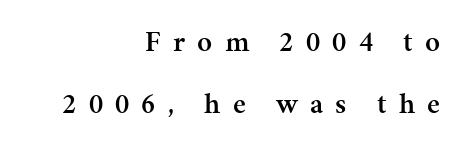
The face used here is proportionally spaced, like ordinary book or web type. Students, observe: this is what heavily led, spacious text looks like. A student would call this right alignment; a typographer would say flush right, rag left. The letterforms stand isolated, each surrounded by extra space. The lettering stays uniformly vertical, giving the passage a roman look. Any mark beneath the type? The region is blank.
